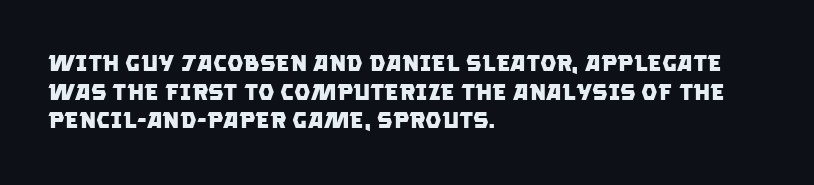
{"bold": "yes", "underline": "no", "align": "left", "line_spacing": "normal", "line_spacing_ratio": 1.25, "letter_spacing": "normal", "letter_spacing_em": 0.0, "glyph_px": 23}
